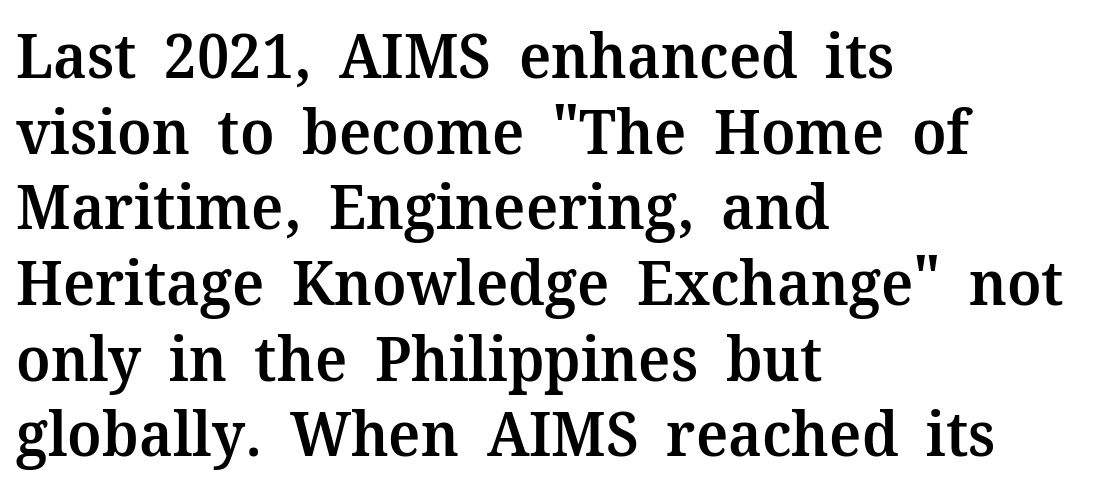
The image shows 62 px semibold serif type, upright; set left-aligned, line spacing 1.22x, normal letter spacing, not underlined; medium stroke contrast and a medium x-height.
